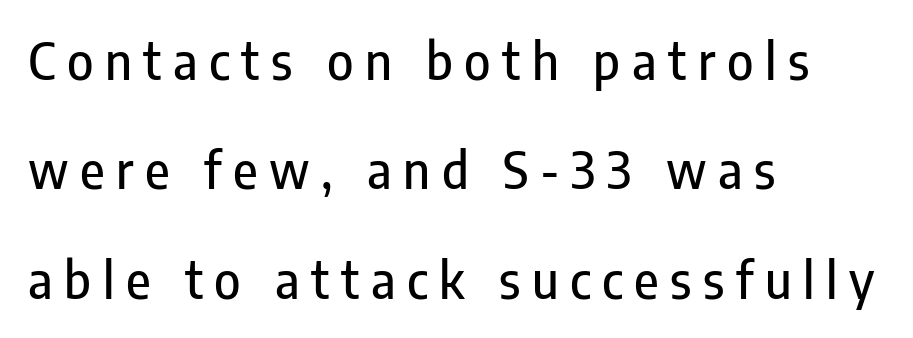
{"serif": "no", "italic": "no", "width": "condensed", "stroke_contrast": "low", "x_height": "medium", "monospaced": "no", "underline": "no", "align": "left", "line_spacing": "loose", "line_spacing_ratio": 2.19, "letter_spacing": "wide", "letter_spacing_em": 0.23, "glyph_px": 50}
